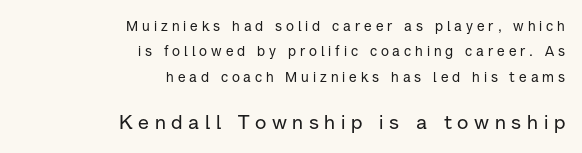
{"italic": "no", "underline": "no", "align": "right", "line_spacing_ratio": 1.81, "letter_spacing": "wide", "letter_spacing_em": 0.28, "larger_block": "second", "size_ratio": 1.43, "glyph_px": 20}
